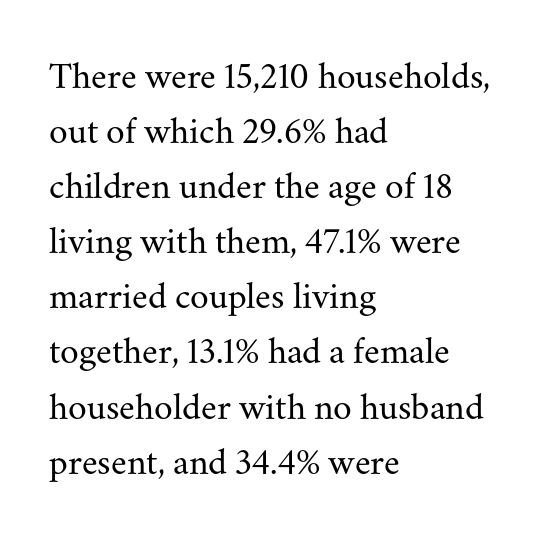
{"serif": "yes", "italic": "no", "bold": "no", "weight": "regular", "width": "normal", "stroke_contrast": "medium", "x_height": "small", "monospaced": "no", "underline": "no", "align": "left", "line_spacing": "normal", "line_spacing_ratio": 1.45, "letter_spacing": "normal", "letter_spacing_em": 0.0, "glyph_px": 38}
